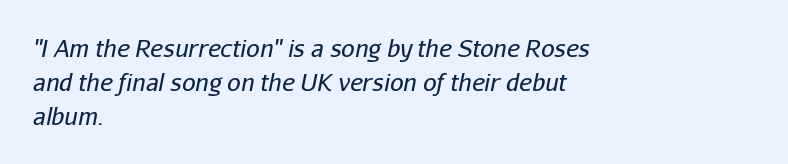
Q: Is the text bold? A: No.
Q: Is the text italic (slanted)? A: Yes, it leans right by about 11 degrees.
Q: Is the text underlined? A: No.
Q: How is the paragraph aligned? A: Left-aligned.
Q: Is the spacing between letters normal or unusually wide? A: Normal.
Q: Is the spacing between lines tight, normal or loose? A: Normal.
